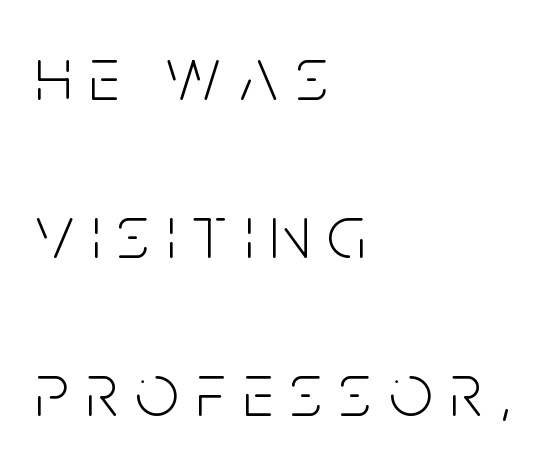
The image shows 76 px light, condensed sans-serif type, upright; set left-aligned, loose line spacing (2.08x), unusually wide letter spacing (+0.23 em), not underlined; low stroke contrast and a large x-height.
